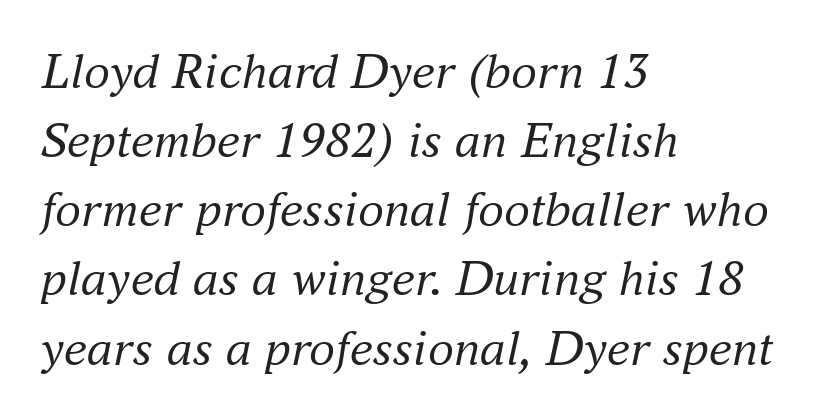
{"serif": "yes", "italic": "yes", "lean": "right", "slant_degrees": 16, "bold": "no", "weight": "regular", "width": "normal", "stroke_contrast": "medium", "x_height": "small", "monospaced": "no", "underline": "no", "align": "left", "line_spacing": "normal", "line_spacing_ratio": 1.33, "letter_spacing": "normal", "letter_spacing_em": 0.0, "glyph_px": 52}
